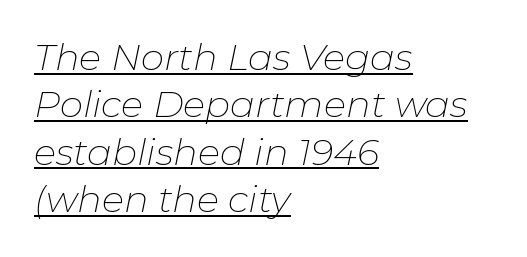
The image shows 37 px thin type, italic (leaning right); set left-aligned, normal line spacing (1.28x), normal letter spacing, underlined; low stroke contrast and a medium x-height.
